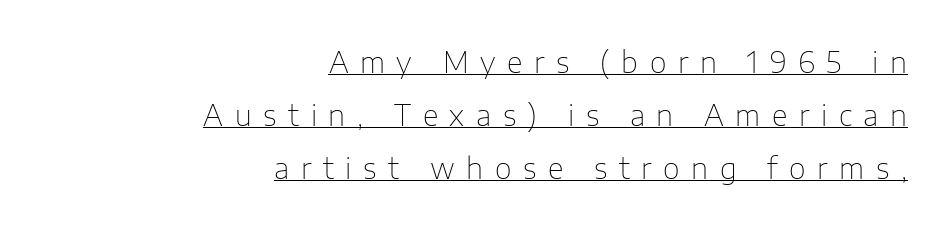
{"serif": "no", "italic": "no", "bold": "no", "weight": "thin", "width": "normal", "stroke_contrast": "low", "x_height": "medium", "monospaced": "no", "underline": "yes", "align": "right", "line_spacing_ratio": 1.83, "letter_spacing": "wide", "letter_spacing_em": 0.4, "glyph_px": 29}
